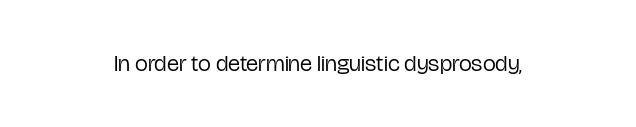
The type is set solid horizontally, with unmodified tracking. Words float on clear page, feet unadorned. A quiet, ordinary-to-light weight characterises the typeface. The type sits square on the baseline with zero lean.
